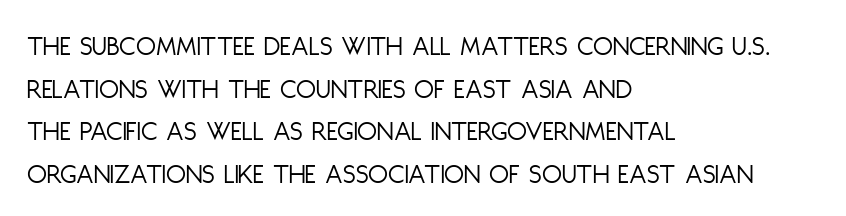
The image shows 29 px light, condensed sans-serif type, upright; set left-aligned, normal line spacing (1.47x), normal letter spacing, not underlined; low stroke contrast and a large x-height.
